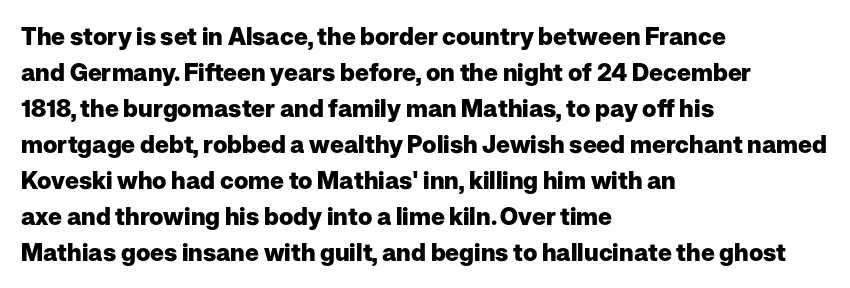
The image shows 24 px bold type, upright; set left-aligned, normal line spacing (1.5x), normal letter spacing, not underlined.
